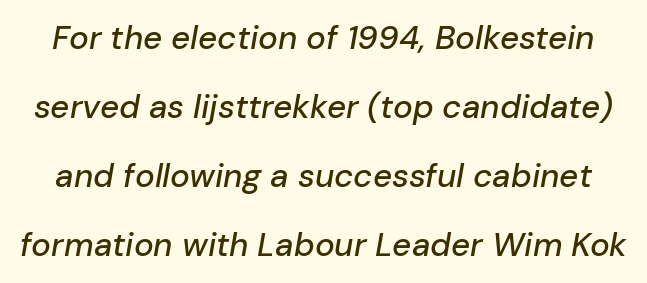
Italic: yes, the glyphs are oblique. Is there much room between lines? Yes — plenty of vertical air separates them. The face used here is rendered with its standard letterfit. Descenders hang freely into open space. The rendering uses natural spacing where letterforms have individual widths.
